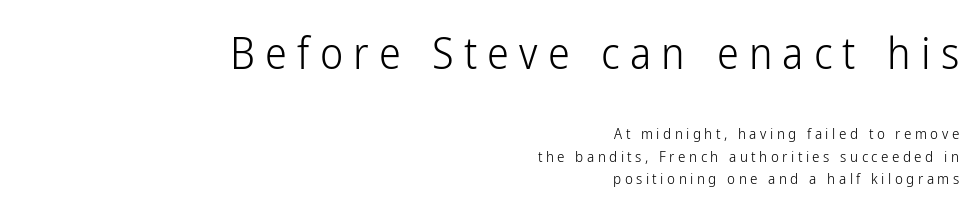
The image shows 44 px light, condensed sans-serif type, upright; set right-aligned, normal line spacing (1.5x), unusually wide letter spacing (+0.23 em), not underlined; the first (top) block is 2.93x larger; low stroke contrast and a medium x-height.
